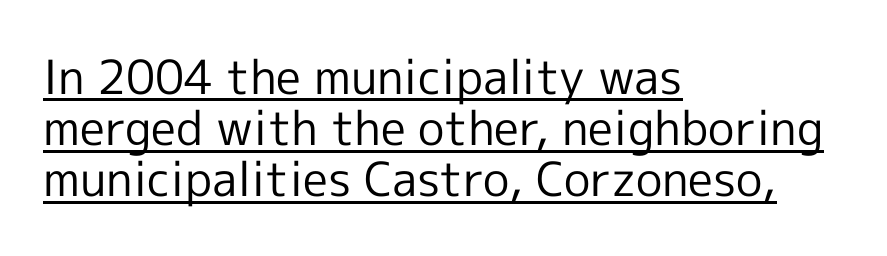
Looks like regular typesetting: each glyph gets only the width it needs. Does the leading feel generous? Not at all — it's pinched. Tall strokes in this sample are plumb rather than angled. The rag falls on the right side of this text block.
